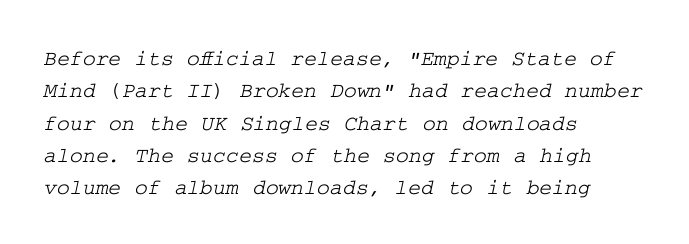
Q: Is the text underlined? A: No.
Q: How is the paragraph aligned? A: Left-aligned.
Q: Is the spacing between letters normal or unusually wide? A: Normal.
Q: Is the spacing between lines tight, normal or loose? A: Normal.
